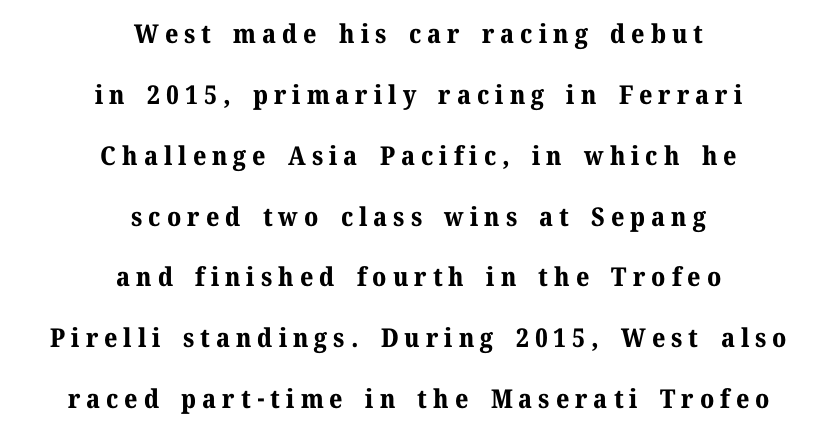
Q: Is the text bold? A: Yes.
Q: Is the text italic (slanted)? A: No, it is upright.
Q: Is the text underlined? A: No.
Q: How is the paragraph aligned? A: Centered.
Q: Is the spacing between letters normal or unusually wide? A: Unusually wide.
Q: Is the spacing between lines tight, normal or loose? A: Loose.
